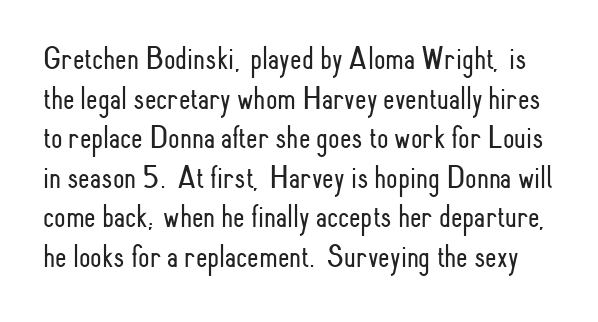
It's the straight-up-and-down kind of type. Here the designer chose a conventional face with non-uniform glyph widths. These lines keep a tight, regular rhythm from letter to letter. Ink coverage per letter is moderate at most. No feet cap the strokes, marking this as sans-serif type. Honestly, there is no underline to notice here at all.
